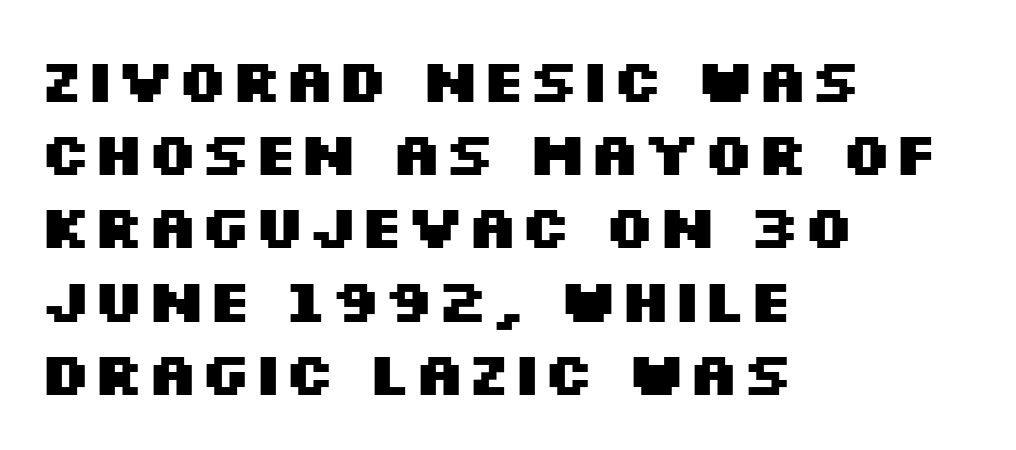
Q: Is the text bold? A: Yes.
Q: Is the text italic (slanted)? A: No, it is upright.
Q: Is the typeface a serif or a sans-serif typeface? A: Sans-serif.
Q: Is the text underlined? A: No.
Q: How is the paragraph aligned? A: Left-aligned.
Q: Is the spacing between letters normal or unusually wide? A: Normal.
Q: Width (condensed, normal, or wide)? A: Wide.
Q: Stroke contrast? A: Medium.
Q: x-height? A: Large.
Q: Monospaced? A: No.
